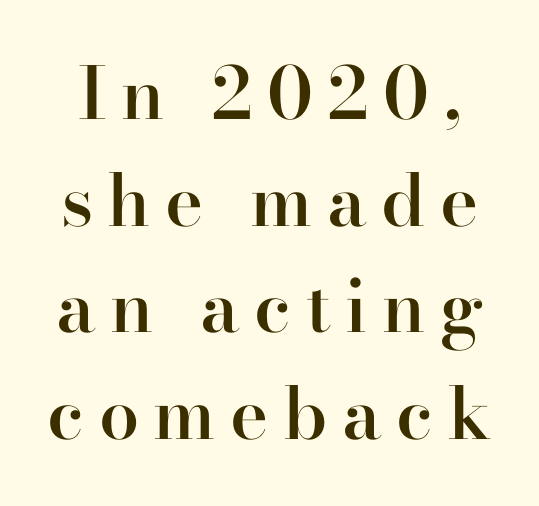
Do the characters align in a grid? No, the font is proportional. A typesetter would call this leading conventional body-copy spacing. Posture: upright roman. What stands out about the letter spacing? Its width — letters are far apart. The font family rendered here belongs to the serif group.
